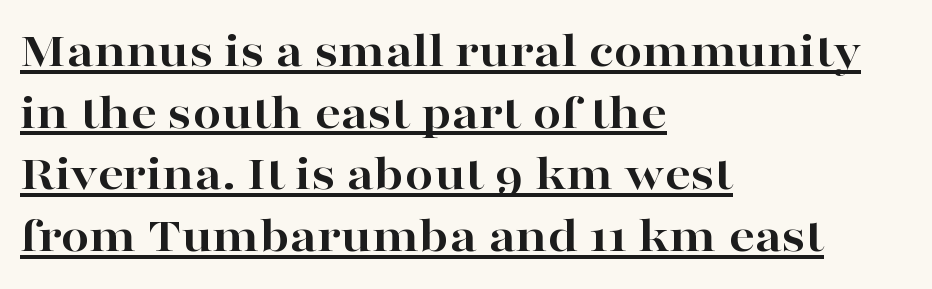
The image shows 51 px bold, wide serif type, upright; set left-aligned, line spacing 1.21x, normal letter spacing, underlined; high stroke contrast and a medium x-height.
